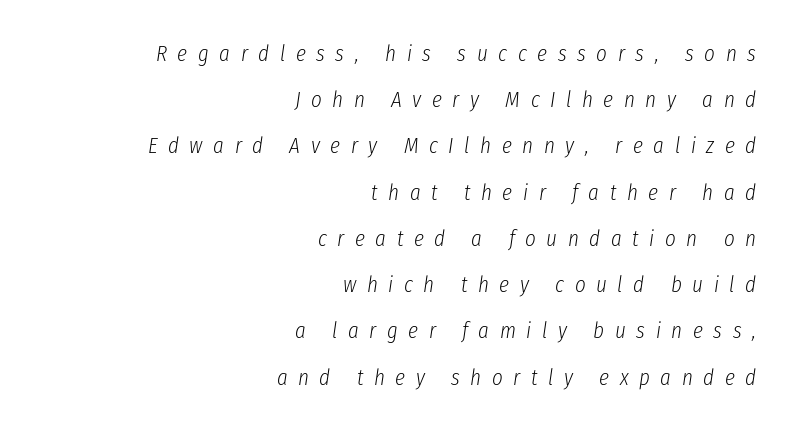
{"italic": "yes", "lean": "right", "slant_degrees": 8, "bold": "no", "underline": "no", "align": "right", "line_spacing": "loose", "line_spacing_ratio": 2.01, "letter_spacing": "wide", "letter_spacing_em": 0.46, "glyph_px": 23}
